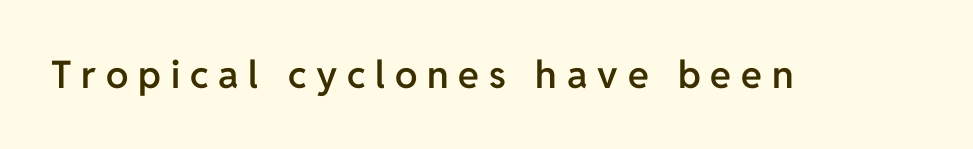
Q: Is the text bold? A: Semi-bold.
Q: Is the text italic (slanted)? A: No, it is upright.
Q: Is the typeface a serif or a sans-serif typeface? A: Sans-serif.
Q: Is the text underlined? A: No.
Q: Is the spacing between letters normal or unusually wide? A: Unusually wide.
Q: Width (condensed, normal, or wide)? A: Normal.
Q: Stroke contrast? A: Low.
Q: x-height? A: Medium.
Q: Monospaced? A: No.
